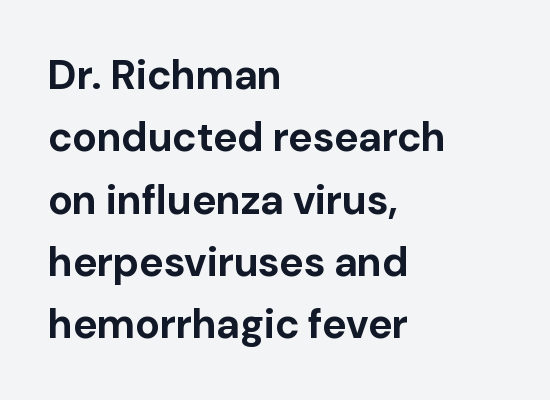
Character widths vary here, with narrow letters taking less room than wide ones. You could call the tracking neutral — neither tight nor loose. Grotesque or geometric, the face here clearly has no serifs. The space between consecutive lines is moderate. Chunky letters — that's bold for sure. The strip under each line holds only bare page.
